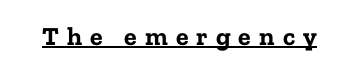
Q: Is the text bold? A: Yes.
Q: Is the text italic (slanted)? A: No, it is upright.
Q: Is the text underlined? A: Yes.
Q: Is the spacing between letters normal or unusually wide? A: Unusually wide.
